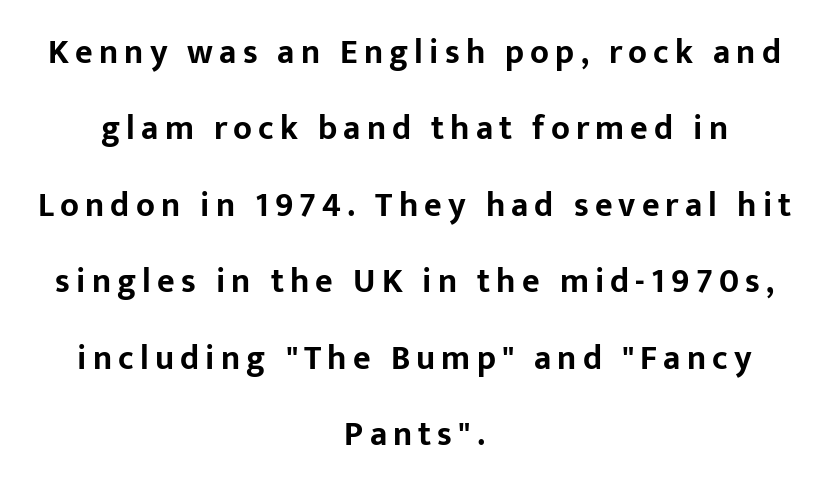
Q: Is the text bold? A: Yes.
Q: Is the text italic (slanted)? A: No, it is upright.
Q: Is the typeface a serif or a sans-serif typeface? A: Sans-serif.
Q: Is the text underlined? A: No.
Q: How is the paragraph aligned? A: Centered.
Q: Is the spacing between lines tight, normal or loose? A: Loose.
Q: Width (condensed, normal, or wide)? A: Normal.
Q: Stroke contrast? A: Low.
Q: x-height? A: Medium.
Q: Monospaced? A: No.
